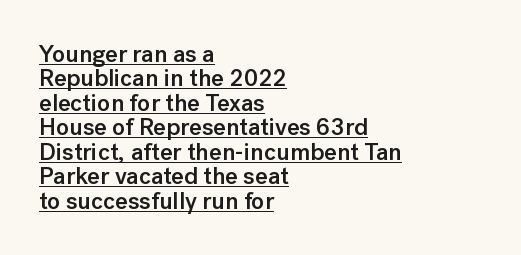
Q: Is the text bold? A: Semi-bold.
Q: Is the text italic (slanted)? A: No, it is upright.
Q: Is the text underlined? A: Yes.
Q: How is the paragraph aligned? A: Left-aligned.
Q: Is the spacing between letters normal or unusually wide? A: Normal.
Q: Is the spacing between lines tight, normal or loose? A: Tight.
